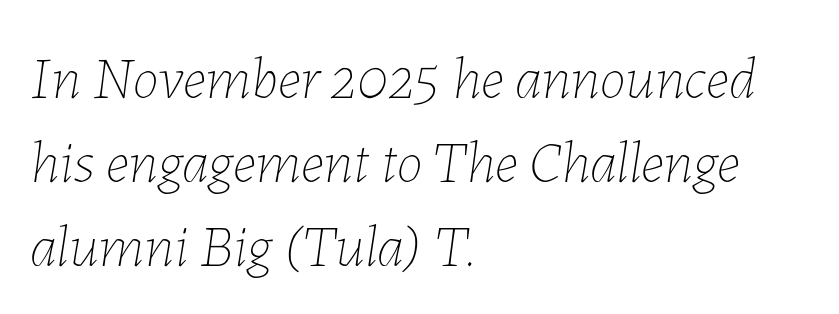
{"italic": "yes", "lean": "right", "slant_degrees": 7, "bold": "no", "weight": "thin", "width": "normal", "stroke_contrast": "low", "x_height": "medium", "monospaced": "no", "underline": "no", "align": "left", "line_spacing": "normal", "line_spacing_ratio": 1.42, "letter_spacing": "normal", "letter_spacing_em": 0.0, "glyph_px": 59}
